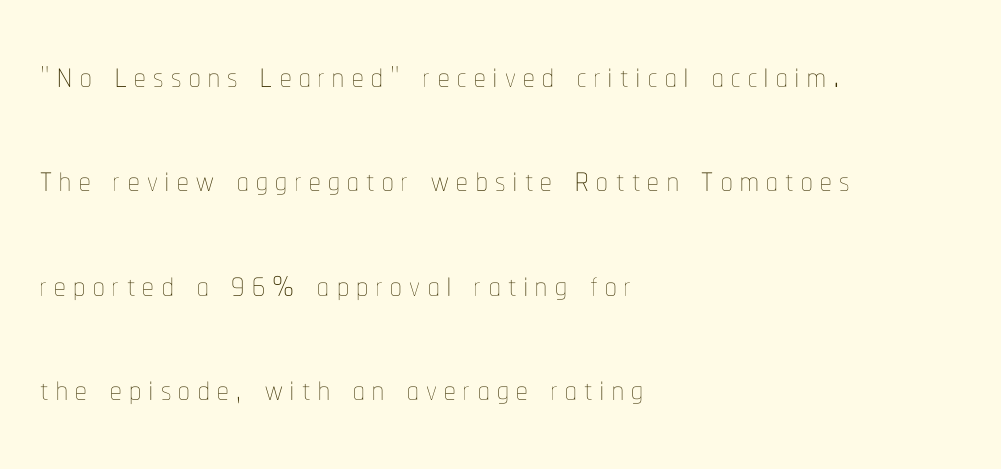
Q: Is the text bold? A: No.
Q: Is the text italic (slanted)? A: No, it is upright.
Q: Is the text underlined? A: No.
Q: How is the paragraph aligned? A: Left-aligned.
Q: Is the spacing between lines tight, normal or loose? A: Loose.
Q: Width (condensed, normal, or wide)? A: Condensed.
Q: Stroke contrast? A: Low.
Q: x-height? A: Medium.
Q: Monospaced? A: No.
